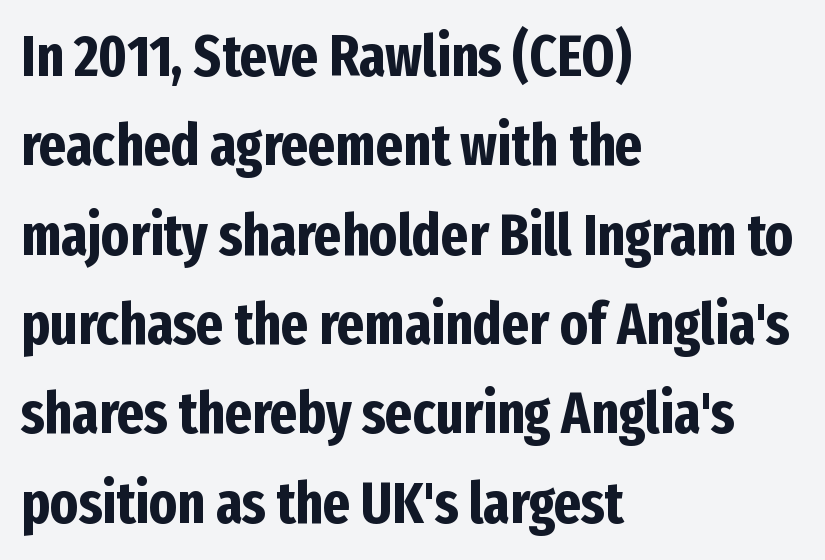
The image shows 58 px bold, condensed sans-serif type, upright; set left-aligned, normal line spacing (1.54x), normal letter spacing, not underlined; low stroke contrast and a medium x-height.
